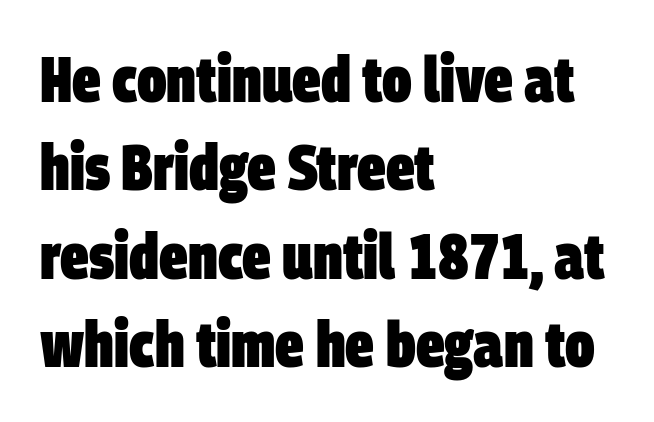
The image shows 64 px heavy, condensed sans-serif type; set left-aligned, normal line spacing (1.38x), normal letter spacing, not underlined; low stroke contrast and a large x-height.
